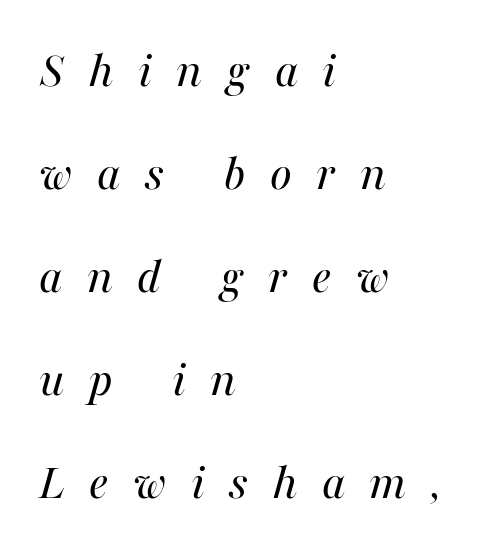
{"italic": "yes", "lean": "right", "slant_degrees": 16, "bold": "no", "weight": "regular", "width": "normal", "stroke_contrast": "medium", "x_height": "medium", "monospaced": "no", "underline": "no", "align": "left", "line_spacing": "loose", "line_spacing_ratio": 1.98, "letter_spacing": "wide", "letter_spacing_em": 0.47, "glyph_px": 52}
